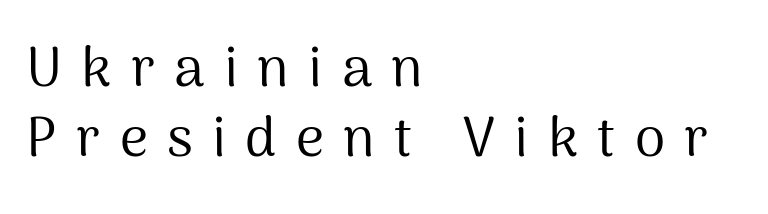
A typesetter would call this leading conventional body-copy spacing. This is the regular roman posture of the typeface. The typeface chosen for these lines omits serifs. Someone cranked the tracking dial way up on this one. A student would call this left alignment; a typographer would say flush left, rag right. Each letter keeps its own natural width here, so spacing adapts to shape.
